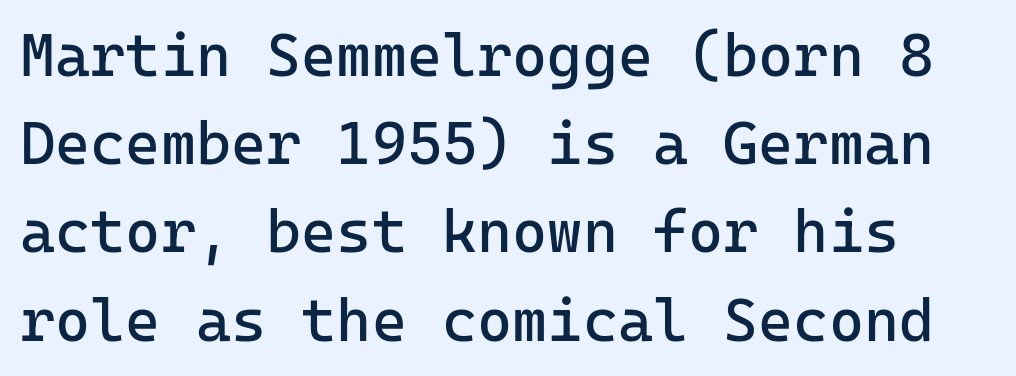
Q: Is the text bold? A: No.
Q: Is the text italic (slanted)? A: No, it is upright.
Q: Is the typeface a serif or a sans-serif typeface? A: Sans-serif.
Q: Is the text underlined? A: No.
Q: Is the spacing between letters normal or unusually wide? A: Normal.
Q: Is the spacing between lines tight, normal or loose? A: Normal.
Q: Width (condensed, normal, or wide)? A: Normal.
Q: Stroke contrast? A: Low.
Q: x-height? A: Medium.
Q: Monospaced? A: Yes.
